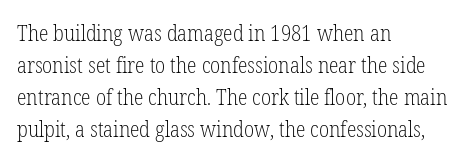
Q: Is the text bold? A: No.
Q: Is the text italic (slanted)? A: No, it is upright.
Q: Is the text underlined? A: No.
Q: How is the paragraph aligned? A: Left-aligned.
Q: Is the spacing between letters normal or unusually wide? A: Normal.
Q: Is the spacing between lines tight, normal or loose? A: Normal.
